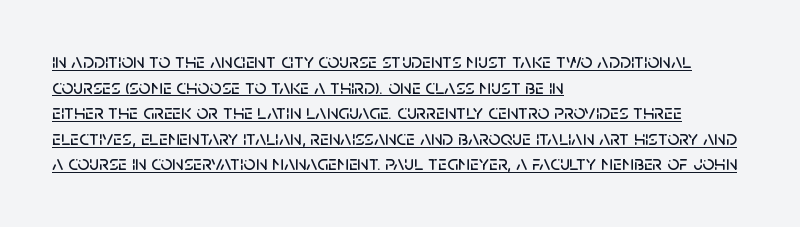
The image shows 21 px text type, upright; set left-aligned, line spacing 1.22x, normal letter spacing, underlined.
